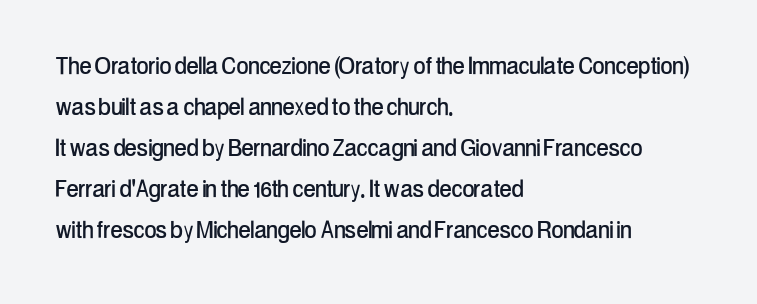
{"serif": "no", "italic": "no", "width": "condensed", "stroke_contrast": "low", "x_height": "medium", "monospaced": "no", "underline": "no", "align": "left", "line_spacing": "normal", "line_spacing_ratio": 1.41, "letter_spacing": "normal", "letter_spacing_em": 0.0, "glyph_px": 29}
